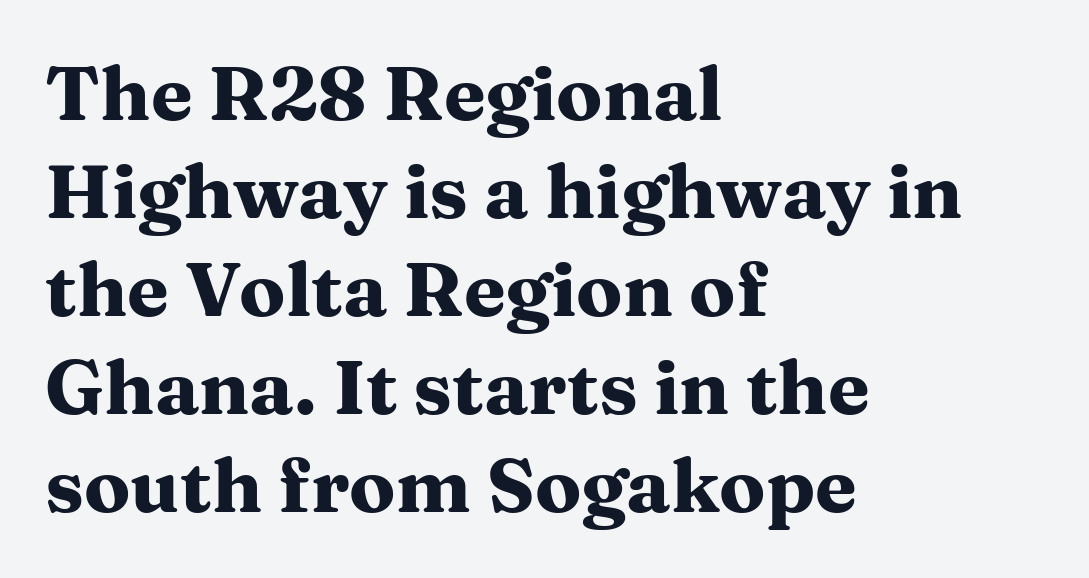
The image shows 76 px heavy, wide serif type, upright; set left-aligned, normal line spacing (1.29x), normal letter spacing, not underlined; medium stroke contrast and a medium x-height.
